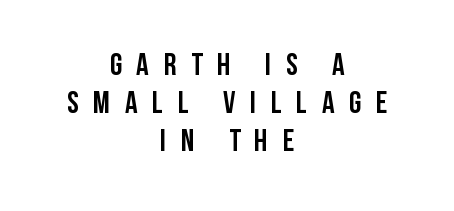
Q: Is the text bold? A: Yes.
Q: Is the text italic (slanted)? A: No, it is upright.
Q: Is the typeface a serif or a sans-serif typeface? A: Sans-serif.
Q: Is the text underlined? A: No.
Q: How is the paragraph aligned? A: Centered.
Q: Is the spacing between letters normal or unusually wide? A: Unusually wide.
Q: Width (condensed, normal, or wide)? A: Condensed.
Q: Stroke contrast? A: Low.
Q: x-height? A: Large.
Q: Monospaced? A: No.
